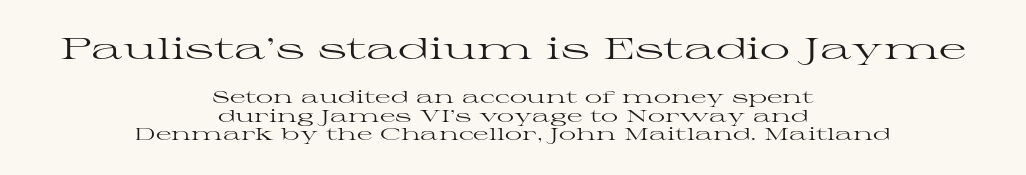
{"serif": "yes", "italic": "no", "bold": "no", "weight": "regular", "width": "wide", "stroke_contrast": "high", "x_height": "medium", "monospaced": "no", "underline": "no", "align": "center", "line_spacing": "tight", "line_spacing_ratio": 1.1, "letter_spacing": "normal", "letter_spacing_em": 0.0, "larger_block": "first", "size_ratio": 1.76, "glyph_px": 30}
